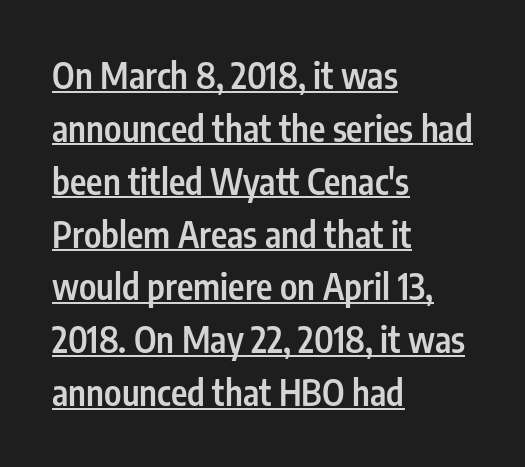
Q: Is the text bold? A: Semi-bold.
Q: Is the text italic (slanted)? A: No, it is upright.
Q: Is the typeface a serif or a sans-serif typeface? A: Sans-serif.
Q: Is the text underlined? A: Yes.
Q: How is the paragraph aligned? A: Left-aligned.
Q: Is the spacing between letters normal or unusually wide? A: Normal.
Q: Is the spacing between lines tight, normal or loose? A: Normal.
Q: Width (condensed, normal, or wide)? A: Condensed.
Q: Stroke contrast? A: Low.
Q: x-height? A: Medium.
Q: Monospaced? A: No.
